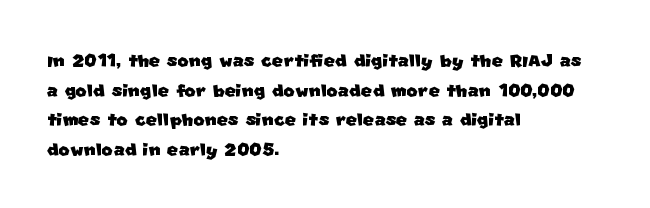
The image shows 24 px text type; set left-aligned, line spacing 1.23x, normal letter spacing, not underlined.
